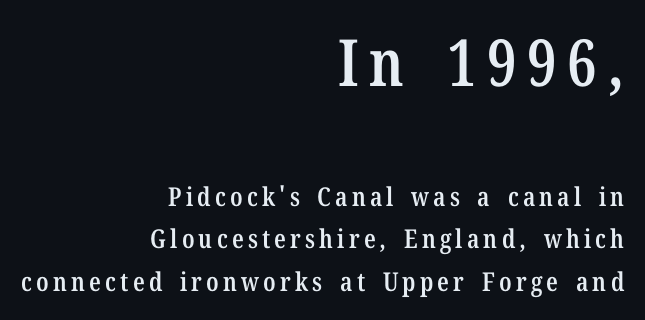
Summary of vertical rhythm: regular, with standard interline spacing. Teacher's note: observe the even right margin — that is flush-right alignment. Typesetter's note: demi weight, one step under bold. Do the characters align in a grid? No, the font is proportional.
